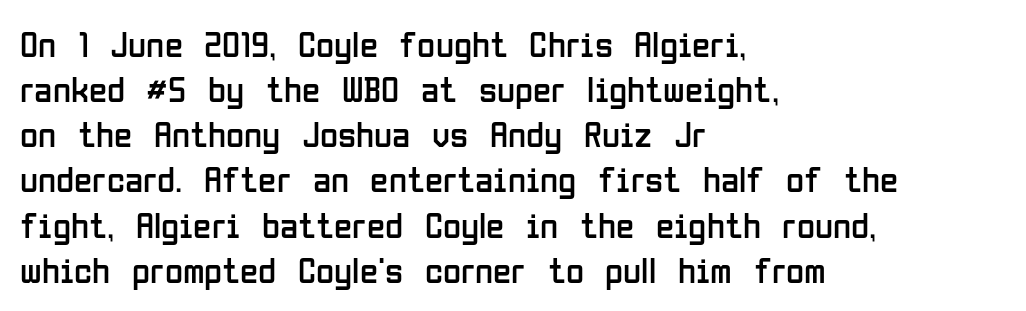
{"serif": "no", "italic": "no", "bold": "no", "weight": "regular", "width": "condensed", "stroke_contrast": "low", "x_height": "medium", "monospaced": "no", "underline": "no", "align": "left", "line_spacing_ratio": 1.22, "letter_spacing": "normal", "letter_spacing_em": 0.0, "glyph_px": 37}
